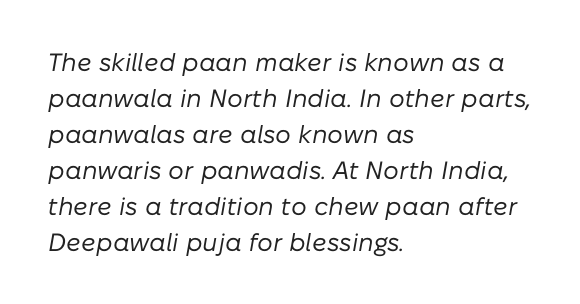
{"italic": "yes", "lean": "right", "slant_degrees": 10, "bold": "no", "underline": "no", "align": "left", "line_spacing": "normal", "line_spacing_ratio": 1.44, "letter_spacing": "normal", "letter_spacing_em": 0.0, "glyph_px": 25}
